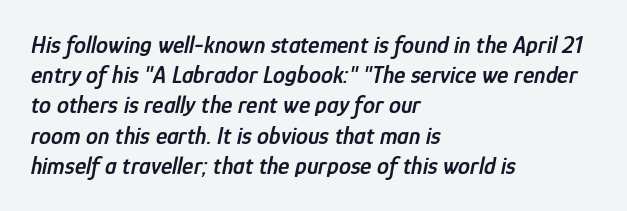
{"italic": "yes", "lean": "right", "slant_degrees": 12, "bold": "semi", "underline": "no", "align": "left", "line_spacing": "normal", "line_spacing_ratio": 1.26, "letter_spacing": "normal", "letter_spacing_em": 0.0, "glyph_px": 24}
